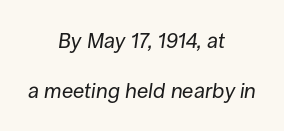
The image shows 21 px text type, italic (leaning right); set centered, loose line spacing (2.38x), normal letter spacing, not underlined.
